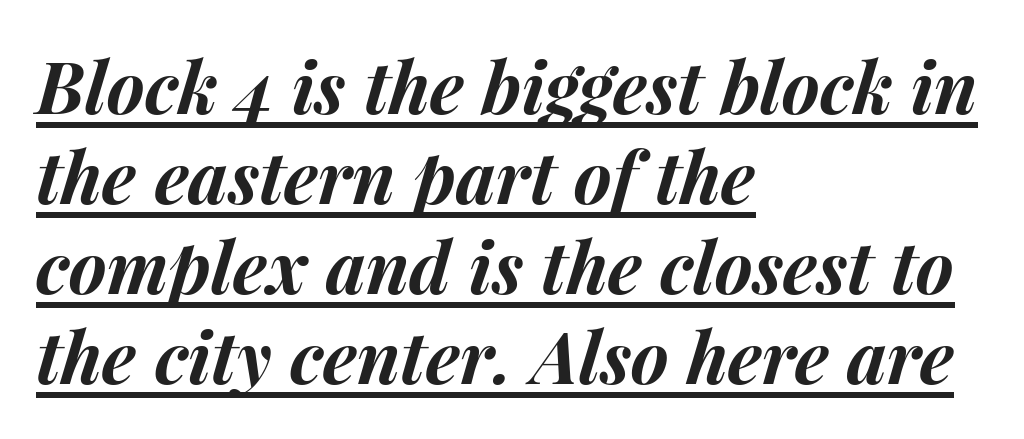
{"italic": "yes", "lean": "right", "slant_degrees": 15, "bold": "yes", "weight": "bold", "width": "normal", "stroke_contrast": "medium", "x_height": "medium", "monospaced": "no", "underline": "yes", "align": "left", "line_spacing": "normal", "line_spacing_ratio": 1.25, "letter_spacing": "normal", "letter_spacing_em": 0.0, "glyph_px": 72}
